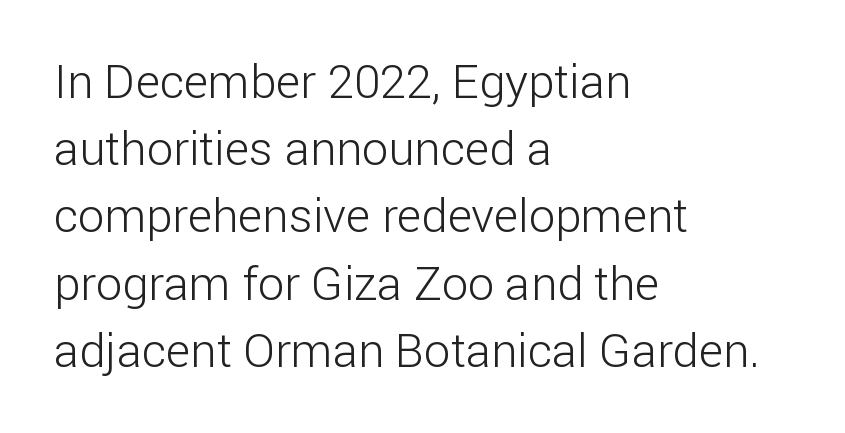
{"serif": "no", "italic": "no", "bold": "no", "weight": "light", "width": "normal", "stroke_contrast": "low", "x_height": "medium", "monospaced": "no", "underline": "no", "align": "left", "line_spacing": "normal", "line_spacing_ratio": 1.43, "letter_spacing": "normal", "letter_spacing_em": 0.0, "glyph_px": 47}
